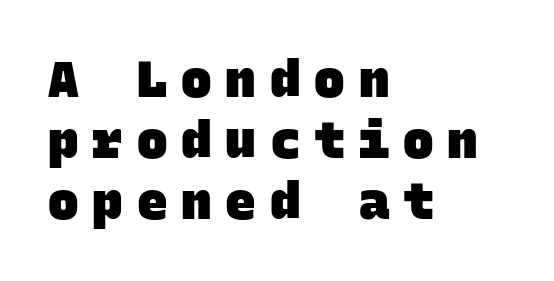
{"serif": "no", "bold": "yes", "weight": "heavy", "width": "normal", "stroke_contrast": "low", "x_height": "large", "monospaced": "yes", "underline": "no", "align": "left", "line_spacing_ratio": 1.2, "letter_spacing": "wide", "letter_spacing_em": 0.27, "glyph_px": 51}
